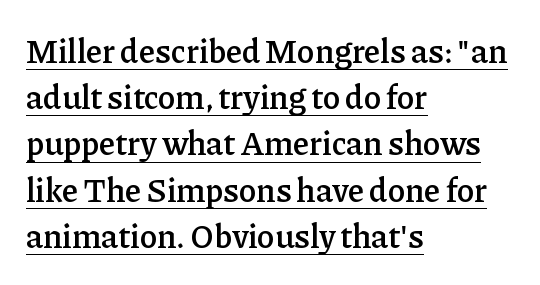
Q: Is the text bold? A: Semi-bold.
Q: Is the text italic (slanted)? A: No, it is upright.
Q: Is the typeface a serif or a sans-serif typeface? A: Serif.
Q: Is the text underlined? A: Yes.
Q: How is the paragraph aligned? A: Left-aligned.
Q: Is the spacing between letters normal or unusually wide? A: Normal.
Q: Is the spacing between lines tight, normal or loose? A: Normal.
Q: Width (condensed, normal, or wide)? A: Normal.
Q: Stroke contrast? A: Low.
Q: x-height? A: Medium.
Q: Monospaced? A: No.
